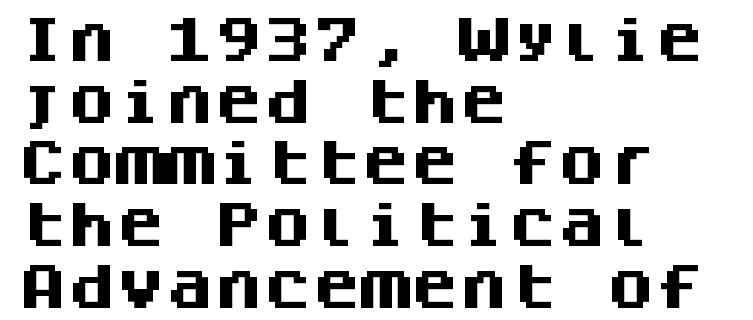
Q: Is the text bold? A: Yes.
Q: Is the text italic (slanted)? A: No, it is upright.
Q: Is the typeface a serif or a sans-serif typeface? A: Sans-serif.
Q: Is the text underlined? A: No.
Q: How is the paragraph aligned? A: Left-aligned.
Q: Is the spacing between letters normal or unusually wide? A: Normal.
Q: Is the spacing between lines tight, normal or loose? A: Normal.
Q: Width (condensed, normal, or wide)? A: Normal.
Q: Stroke contrast? A: Medium.
Q: x-height? A: Large.
Q: Monospaced? A: Yes.
